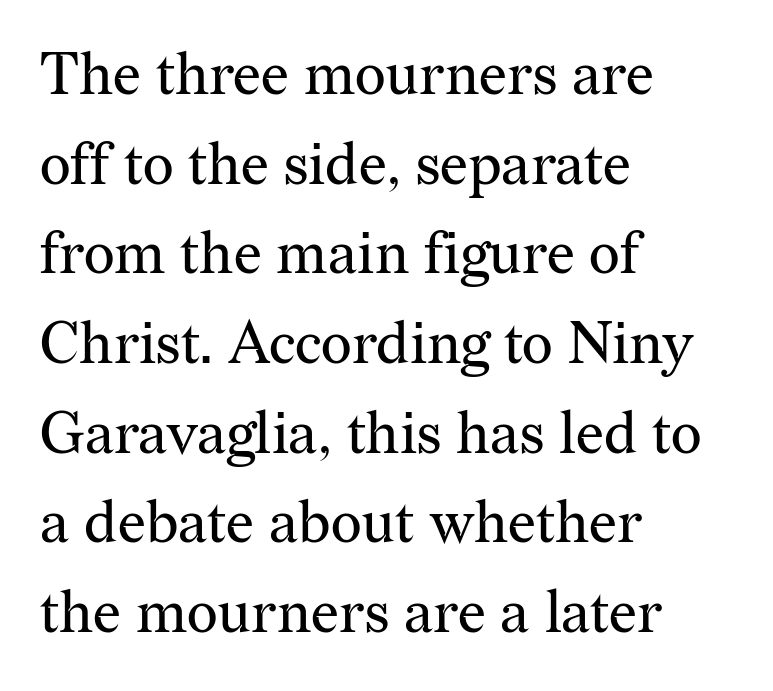
In terms of posture, this sample is upright. Regarding serifs, this sample has them. Observe the ordinary spacing: letters are neighbours, not strangers. Think of a printed novel: that variable character pitch is what you see here. Words float on clear page, feet unadorned. Each line starts at the same left margin while the right side varies.
